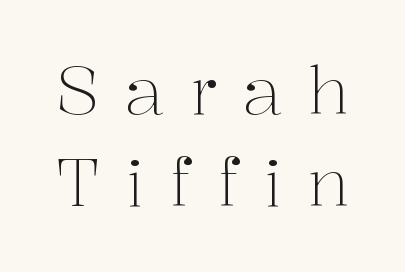
{"serif": "yes", "italic": "no", "bold": "no", "weight": "light", "width": "normal", "stroke_contrast": "medium", "x_height": "medium", "monospaced": "no", "underline": "no", "line_spacing": "normal", "line_spacing_ratio": 1.41, "letter_spacing": "wide", "letter_spacing_em": 0.38, "glyph_px": 65}
